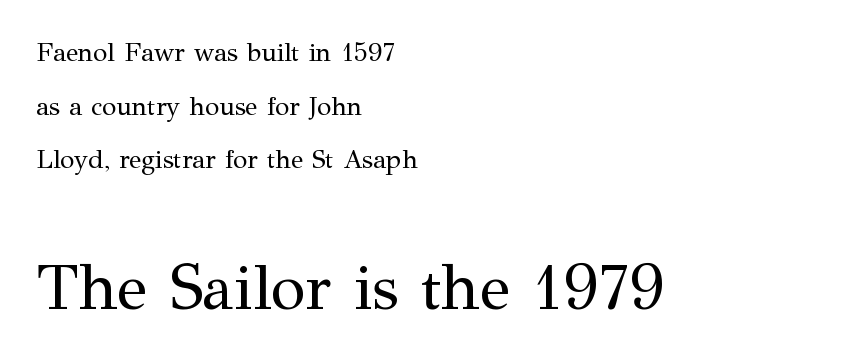
The image shows 64 px regular-weight serif type, upright; set left-aligned, loose line spacing (2.06x), normal letter spacing, not underlined; the second (bottom) block is 2.46x larger; medium stroke contrast and a medium x-height.
